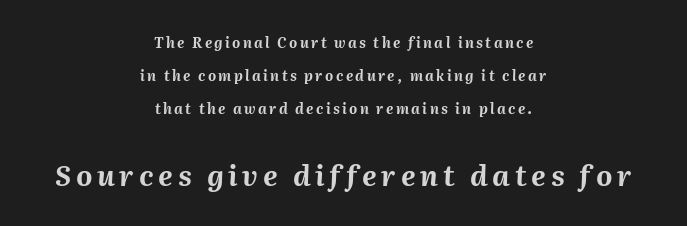
{"italic": "yes", "lean": "right", "slant_degrees": 2, "bold": "yes", "weight": "bold", "width": "normal", "stroke_contrast": "medium", "x_height": "medium", "monospaced": "no", "underline": "no", "align": "center", "line_spacing": "loose", "line_spacing_ratio": 2.37, "larger_block": "second", "size_ratio": 2.0, "glyph_px": 28}
